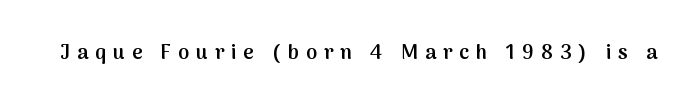
Q: Is the text bold? A: Semi-bold.
Q: Is the text italic (slanted)? A: No, it is upright.
Q: Is the text underlined? A: No.
Q: Is the spacing between letters normal or unusually wide? A: Unusually wide.
